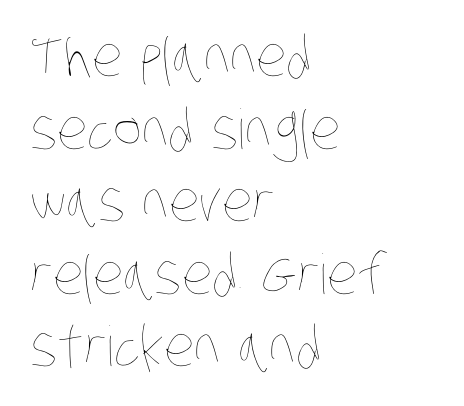
The image shows 55 px thin, condensed type; set left-aligned, normal line spacing (1.32x), normal letter spacing, not underlined; low stroke contrast and a large x-height.
